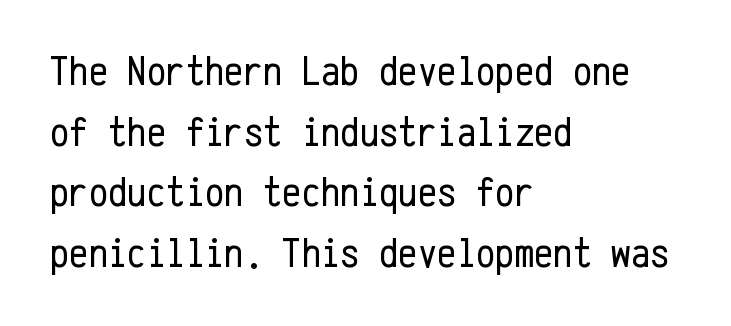
Baseline-to-baseline distance is the conventional proportion of letter height. Here the designer chose a console-style face with uniform glyph widths. The font family rendered here belongs to the sans-serif group. Characters remain perfectly vertical along every line. The face used here is rendered with its standard letterfit. The paragraph has a hard left edge and a soft right edge.
